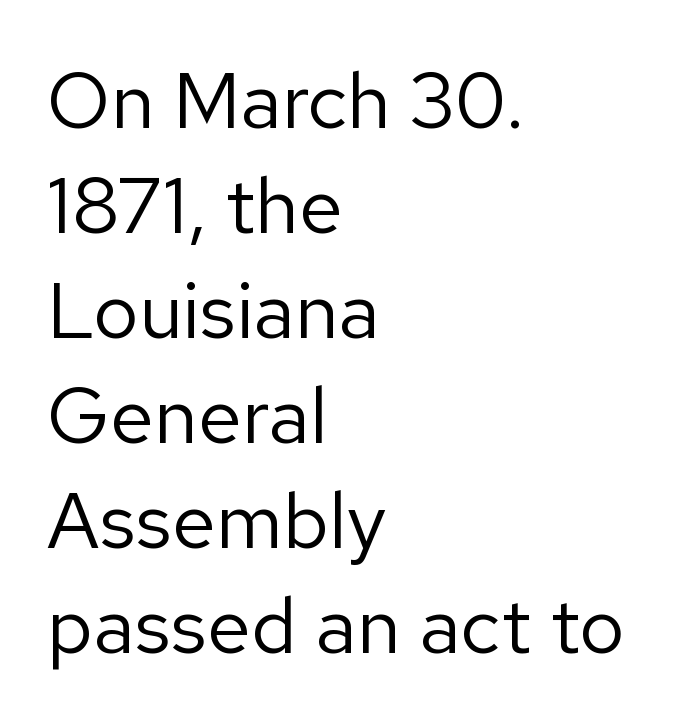
{"serif": "no", "italic": "no", "bold": "no", "weight": "regular", "width": "normal", "stroke_contrast": "low", "x_height": "medium", "monospaced": "no", "underline": "no", "align": "left", "line_spacing": "normal", "line_spacing_ratio": 1.33, "letter_spacing": "normal", "letter_spacing_em": 0.0, "glyph_px": 79}
